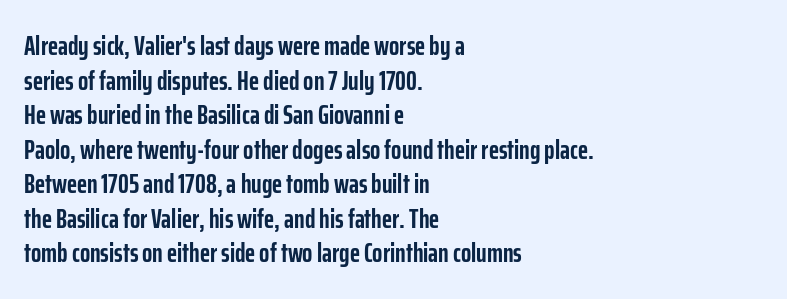
The image shows 27 px bold type, upright; set left-aligned, normal line spacing (1.28x), normal letter spacing, not underlined.
